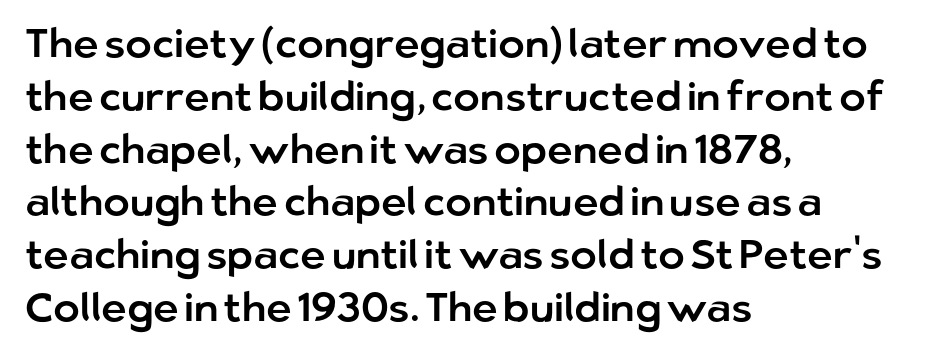
{"serif": "no", "italic": "no", "width": "normal", "stroke_contrast": "low", "x_height": "medium", "monospaced": "no", "underline": "no", "align": "left", "line_spacing": "normal", "line_spacing_ratio": 1.32, "letter_spacing": "normal", "letter_spacing_em": 0.0, "glyph_px": 40}
